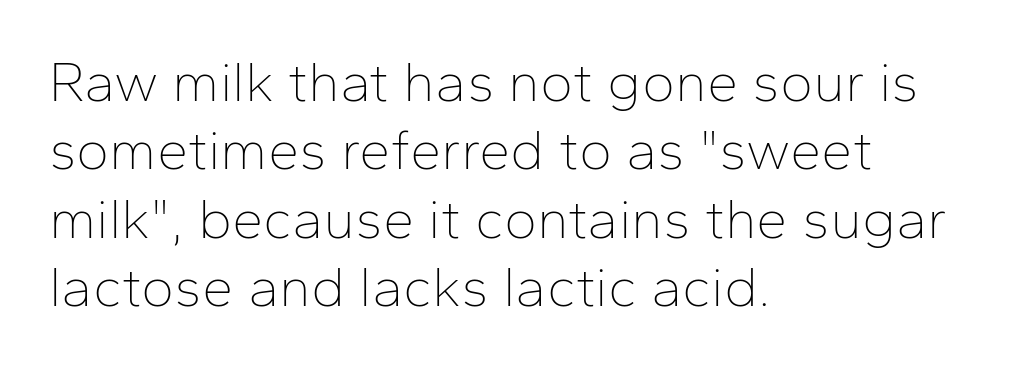
Every stem runs plumb, perpendicular to the baseline. No extra ink here — the face is not bold. Spacing verdict: proportional, widths tailored to each character. Letterform terminals end flat and unadorned throughout the passage. Does the copy run flush right? No — it runs flush left.
